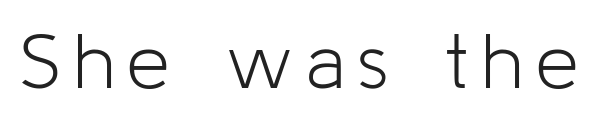
The image shows 77 px light sans-serif type, upright; set not underlined; low stroke contrast and a medium x-height.
